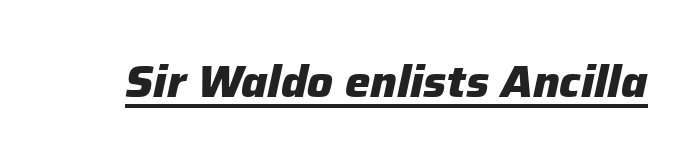
The image shows 45 px heavy type, italic (leaning right); set normal letter spacing, underlined; low stroke contrast and a medium x-height.
